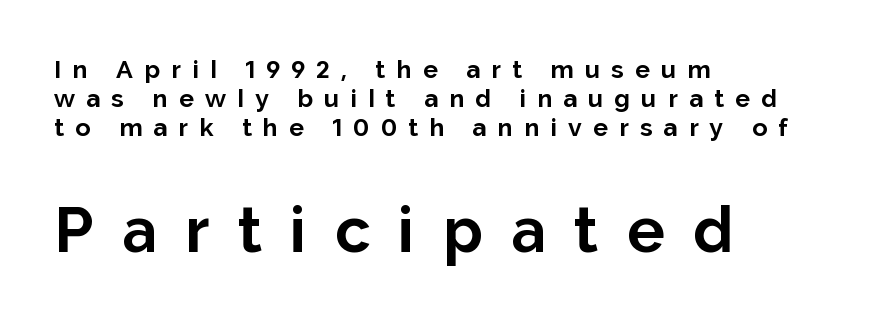
Q: Is the text bold? A: Yes.
Q: Is the text italic (slanted)? A: No, it is upright.
Q: Is the typeface a serif or a sans-serif typeface? A: Sans-serif.
Q: Is the text underlined? A: No.
Q: How is the paragraph aligned? A: Left-aligned.
Q: Is the spacing between letters normal or unusually wide? A: Unusually wide.
Q: Which block of text is set in a larger size, the first (top) or the second (bottom)? A: The second (bottom) one.
Q: Width (condensed, normal, or wide)? A: Normal.
Q: Stroke contrast? A: Low.
Q: x-height? A: Medium.
Q: Monospaced? A: No.
